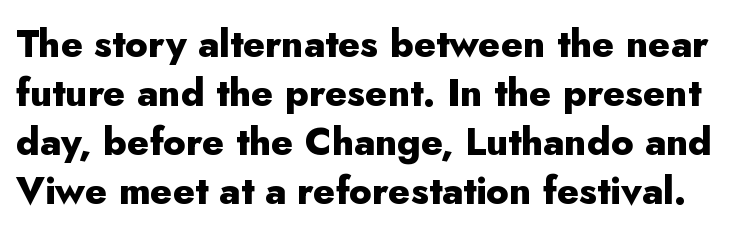
The passage shown is emphatically bold. Notice how the stems are strictly vertical — no italics here. Varying glyph widths throughout — classic text-font behaviour. Anything drawn beneath the words? Only blank space. Honestly, the letter spacing is just normal — you wouldn't notice it.
